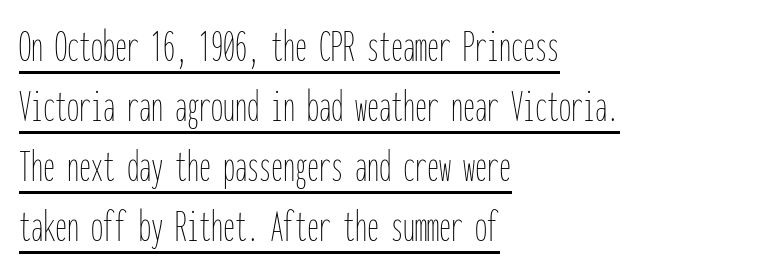
The image shows 48 px thin, condensed type, upright, monospaced; set left-aligned, normal line spacing (1.25x), normal letter spacing, underlined; low stroke contrast and a medium x-height.
